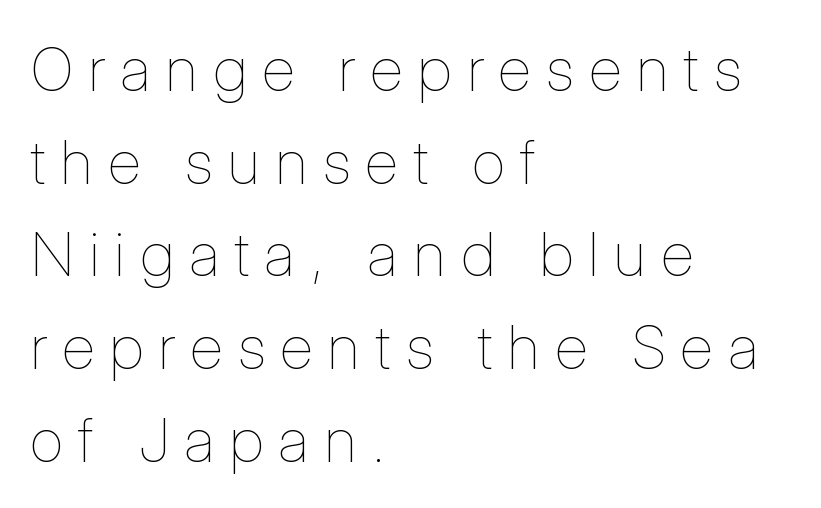
Has an underline been added? It has not. Caption: face not bold, strokes unweighted. Whoever set this chose a conventional vertical rhythm. This sample has the flowing, uneven cadence of proportional lettering. The tracking jumps out immediately: characters are airy and widely separated. Where is the straight margin? On the left.
